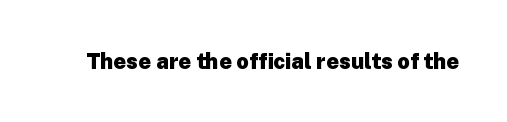
Q: Is the text bold? A: Yes.
Q: Is the text italic (slanted)? A: No, it is upright.
Q: Is the text underlined? A: No.
Q: Is the spacing between letters normal or unusually wide? A: Normal.
